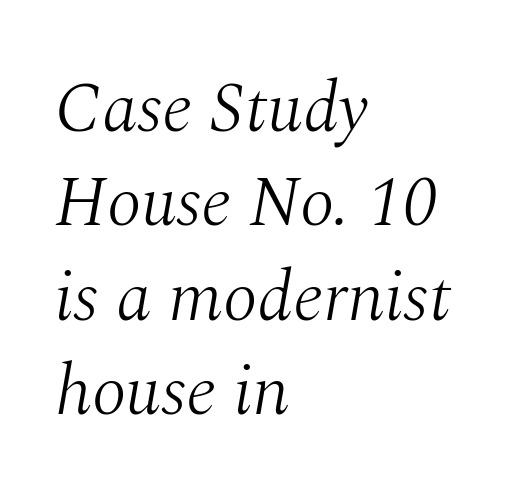
{"serif": "yes", "italic": "yes", "lean": "right", "slant_degrees": 10, "bold": "no", "weight": "light", "width": "normal", "stroke_contrast": "medium", "x_height": "medium", "monospaced": "no", "underline": "no", "align": "left", "line_spacing": "normal", "line_spacing_ratio": 1.33, "letter_spacing": "normal", "letter_spacing_em": 0.0, "glyph_px": 71}
